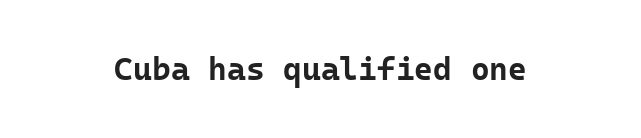
The image shows 32 px bold sans-serif type, upright, monospaced; set normal letter spacing, not underlined; low stroke contrast and a medium x-height.
